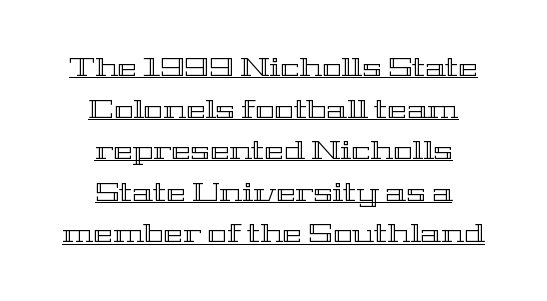
{"italic": "no", "underline": "yes", "align": "center", "line_spacing": "normal", "line_spacing_ratio": 1.6, "letter_spacing": "normal", "letter_spacing_em": 0.0, "glyph_px": 26}
